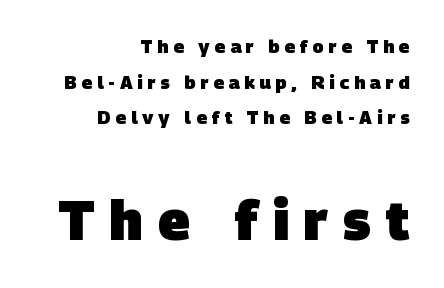
The letterforms stand isolated, each surrounded by extra space. Short and long lines alike share a common ending point at right. The leading is generous, giving the passage an open texture. The passage shown is typeset with a sans-serif family. Think of a printed novel: that variable character pitch is what you see here. The composition opens small and finishes big.
